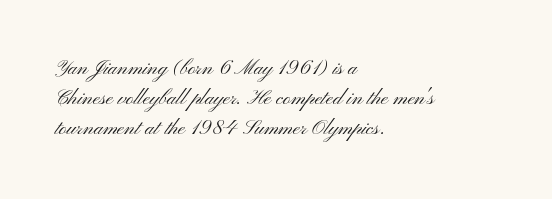
Compared with typical body copy, the letter spacing here is the same. The text block is weighted toward the left margin, trailing off unevenly rightward. The foot of each line stays bare and open. Evenly set lines give the paragraph a standard silhouette. Stroke thickness stays within the range of a standard reading face or lighter.
